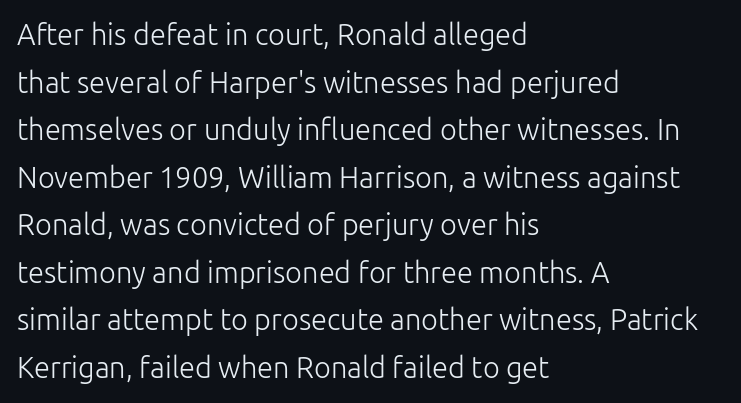
{"serif": "no", "italic": "no", "bold": "no", "weight": "light", "width": "normal", "stroke_contrast": "low", "x_height": "medium", "monospaced": "no", "underline": "no", "align": "left", "line_spacing": "normal", "line_spacing_ratio": 1.64, "letter_spacing": "normal", "letter_spacing_em": 0.0, "glyph_px": 29}
